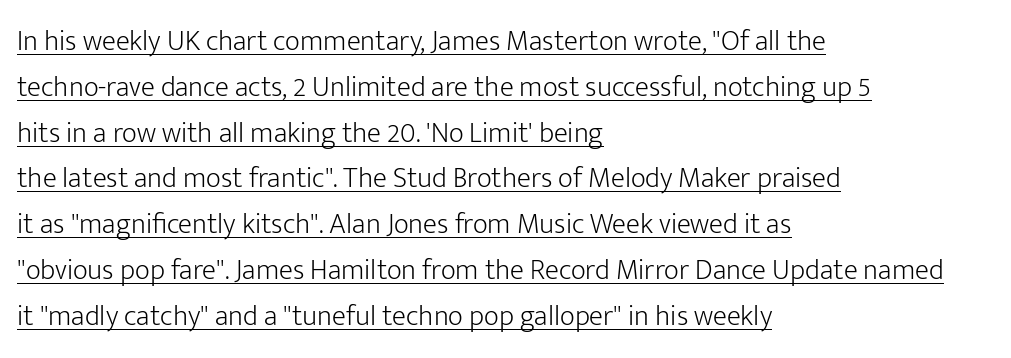
Q: Is the text bold? A: No.
Q: Is the text italic (slanted)? A: No, it is upright.
Q: Is the typeface a serif or a sans-serif typeface? A: Sans-serif.
Q: Is the text underlined? A: Yes.
Q: How is the paragraph aligned? A: Left-aligned.
Q: Is the spacing between letters normal or unusually wide? A: Normal.
Q: Is the spacing between lines tight, normal or loose? A: Normal.
Q: Width (condensed, normal, or wide)? A: Normal.
Q: Stroke contrast? A: Low.
Q: x-height? A: Medium.
Q: Monospaced? A: No.
